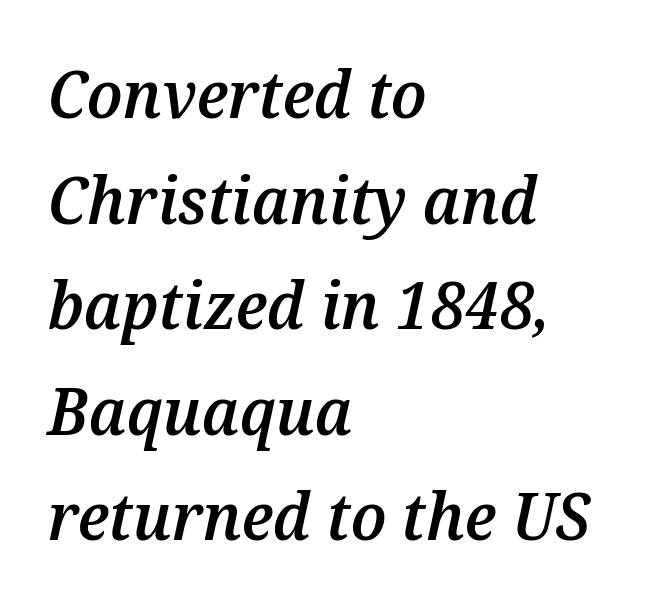
{"italic": "yes", "lean": "right", "slant_degrees": 12, "bold": "semi", "weight": "semibold", "width": "normal", "stroke_contrast": "medium", "x_height": "medium", "monospaced": "no", "underline": "no", "align": "left", "line_spacing": "normal", "line_spacing_ratio": 1.6, "letter_spacing": "normal", "letter_spacing_em": 0.0, "glyph_px": 66}
